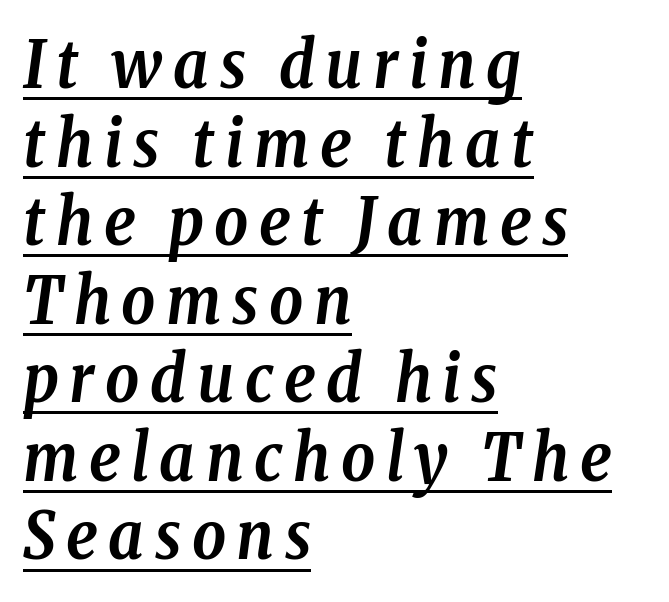
Line beginnings align vertically; line endings do not. Proportional: the letters do not fall into vertical columns. Stroke terminals: seriffed. Pretty heavy lettering here — definitely bold. Posture: slanted.
